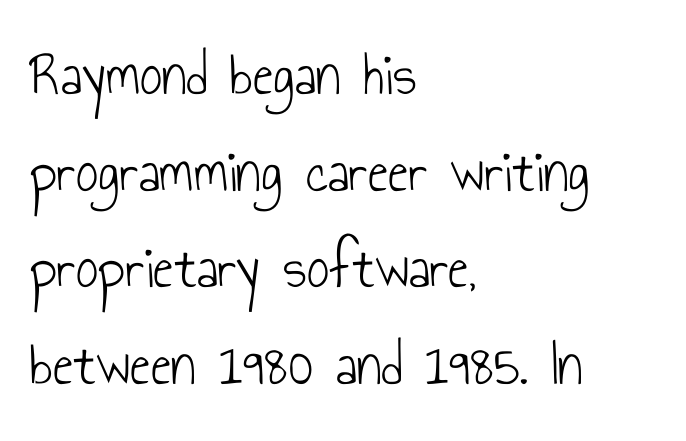
The block of text has a typical density, with ordinary space between rows. Look at the bottom of the vertical strokes: they stop flat, with no serifs. Italic: no, the glyphs are upright roman. Notice how the passage keeps a crisp vertical edge on the left only. Observe the ordinary spacing: letters are neighbours, not strangers. Is this a fixed-width face? No — the glyphs have proportional, varying widths.
